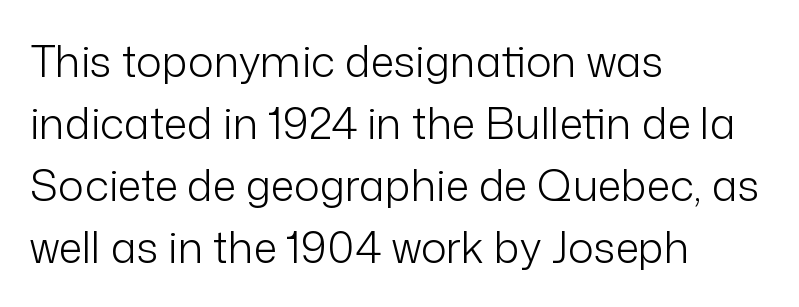
The image shows 43 px light sans-serif type, upright; set left-aligned, normal line spacing (1.44x), normal letter spacing, not underlined; low stroke contrast and a medium x-height.
